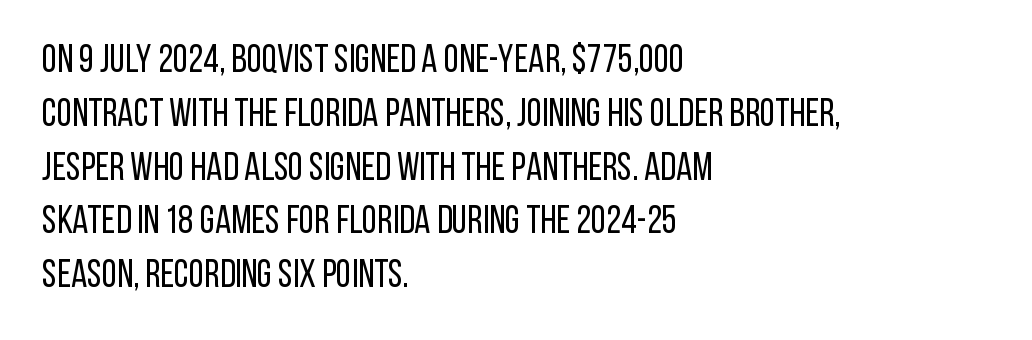
Q: Is the text bold? A: No.
Q: Is the text italic (slanted)? A: No, it is upright.
Q: Is the typeface a serif or a sans-serif typeface? A: Sans-serif.
Q: Is the text underlined? A: No.
Q: How is the paragraph aligned? A: Left-aligned.
Q: Is the spacing between letters normal or unusually wide? A: Normal.
Q: Is the spacing between lines tight, normal or loose? A: Normal.
Q: Width (condensed, normal, or wide)? A: Condensed.
Q: Stroke contrast? A: Low.
Q: x-height? A: Large.
Q: Monospaced? A: No.
